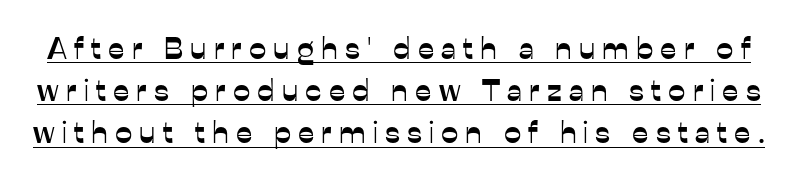
A typesetter would call this proportional, since set widths differ per character. Tall strokes in this sample are plumb rather than angled. Each letter's strokes conclude bluntly, with no projecting serifs. A typesetter would call this leading conventional body-copy spacing. Caption: lettering with a line underneath. The letters are spread apart with noticeably loose tracking.
